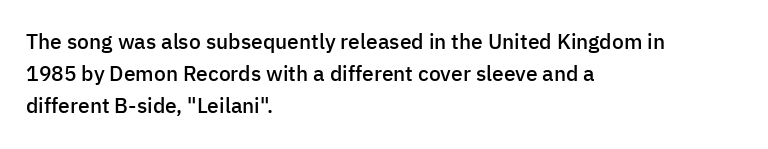
The image shows 21 px text type, upright; set left-aligned, normal line spacing (1.52x), normal letter spacing, not underlined.
